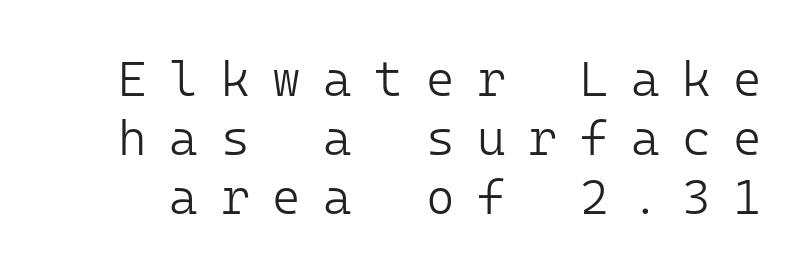
Q: Is the text bold? A: No.
Q: Is the text italic (slanted)? A: No, it is upright.
Q: Is the typeface a serif or a sans-serif typeface? A: Sans-serif.
Q: Is the text underlined? A: No.
Q: Is the spacing between letters normal or unusually wide? A: Unusually wide.
Q: Width (condensed, normal, or wide)? A: Normal.
Q: Stroke contrast? A: Low.
Q: x-height? A: Medium.
Q: Monospaced? A: Yes.
